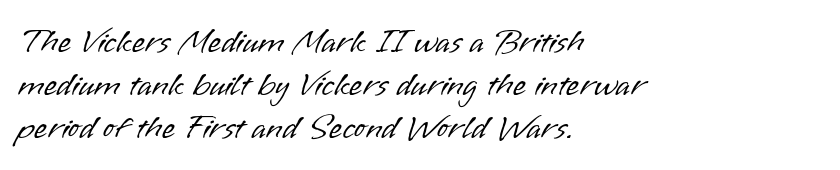
Q: Is the text bold? A: No.
Q: Is the text italic (slanted)? A: Yes.
Q: Is the typeface a serif or a sans-serif typeface? A: Sans-serif.
Q: Is the text underlined? A: No.
Q: How is the paragraph aligned? A: Left-aligned.
Q: Is the spacing between letters normal or unusually wide? A: Normal.
Q: Is the spacing between lines tight, normal or loose? A: Normal.
Q: Width (condensed, normal, or wide)? A: Normal.
Q: Stroke contrast? A: Low.
Q: x-height? A: Small.
Q: Monospaced? A: No.
